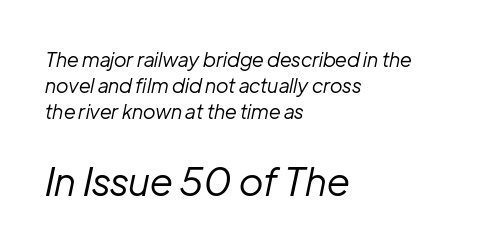
The image shows 39 px regular-weight type, italic (leaning right); set left-aligned, normal line spacing (1.29x), normal letter spacing, not underlined; the second (bottom) block is 1.95x larger; low stroke contrast and a medium x-height.
